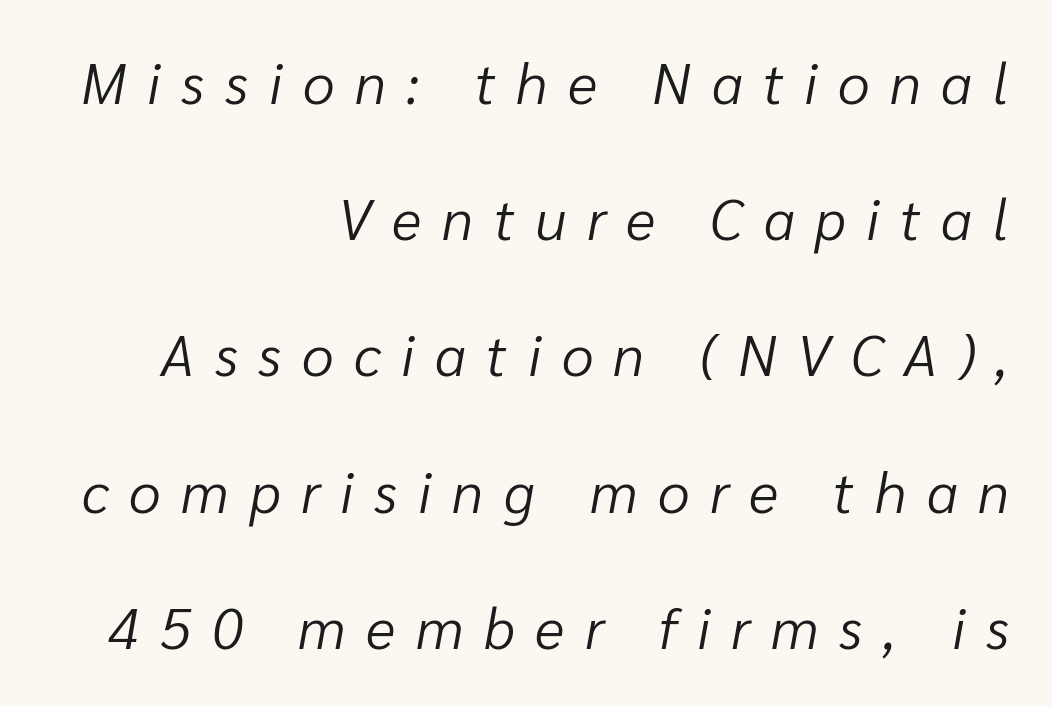
The image shows 57 px light type, italic (leaning right); set right-aligned, loose line spacing (2.39x), unusually wide letter spacing (+0.36 em), not underlined; low stroke contrast and a medium x-height.
